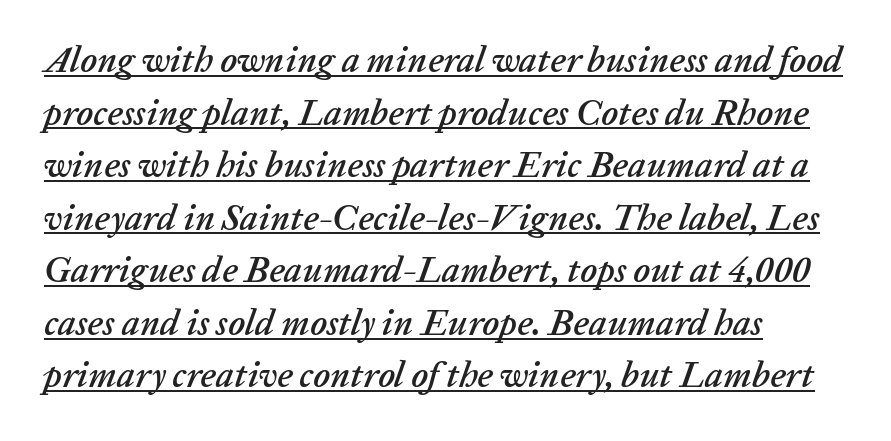
The image shows 36 px text type, italic (leaning right); set left-aligned, normal line spacing (1.46x), normal letter spacing, underlined; low stroke contrast and a medium x-height.
